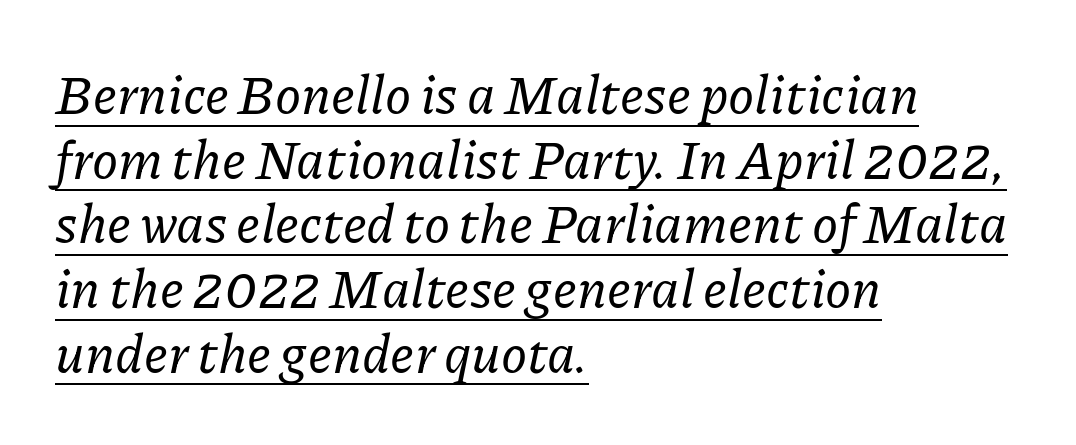
The image shows 53 px serif type, italic (leaning right); set left-aligned, line spacing 1.22x, normal letter spacing, underlined; low stroke contrast and a medium x-height.
